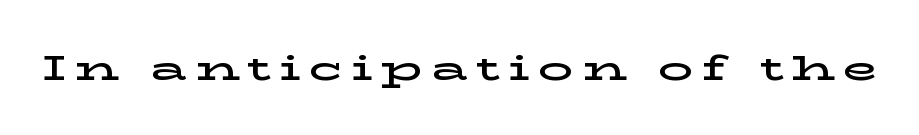
Q: Is the text italic (slanted)? A: No, it is upright.
Q: Is the typeface a serif or a sans-serif typeface? A: Serif.
Q: Is the text underlined? A: No.
Q: Is the spacing between letters normal or unusually wide? A: Unusually wide.
Q: Width (condensed, normal, or wide)? A: Wide.
Q: Stroke contrast? A: Low.
Q: x-height? A: Medium.
Q: Monospaced? A: No.
